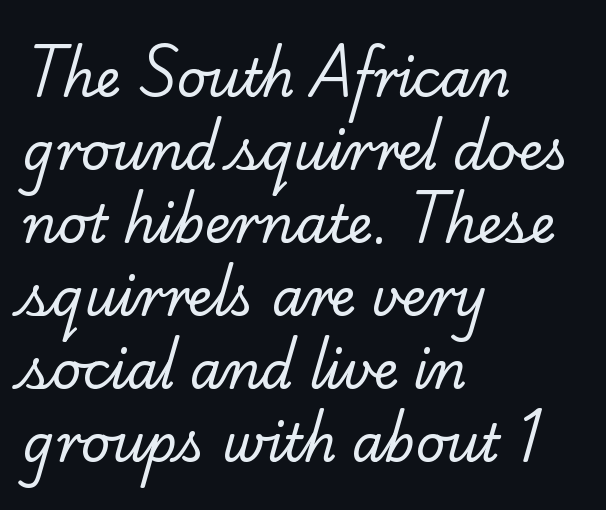
Unmarked baselines from the first word to the last. Whoever set this chose a conventional vertical rhythm. Typeset ragged right — the left edge is the straight one. This sample uses plain, unmodified letter spacing.
